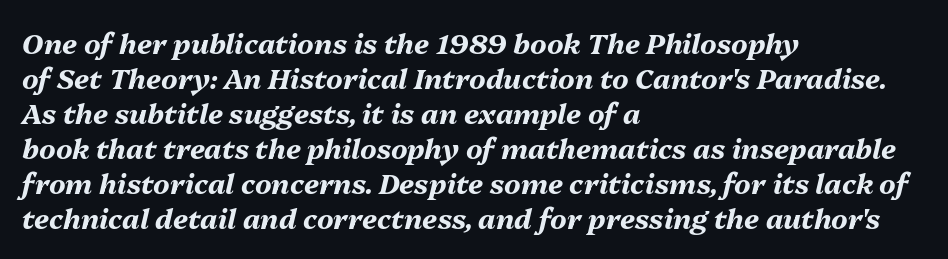
Q: Is the text bold? A: Yes.
Q: Is the text italic (slanted)? A: Yes, it leans right by about 13 degrees.
Q: Is the text underlined? A: No.
Q: How is the paragraph aligned? A: Left-aligned.
Q: Is the spacing between letters normal or unusually wide? A: Normal.
Q: Is the spacing between lines tight, normal or loose? A: Normal.
Q: Width (condensed, normal, or wide)? A: Normal.
Q: Stroke contrast? A: Medium.
Q: x-height? A: Medium.
Q: Monospaced? A: No.
